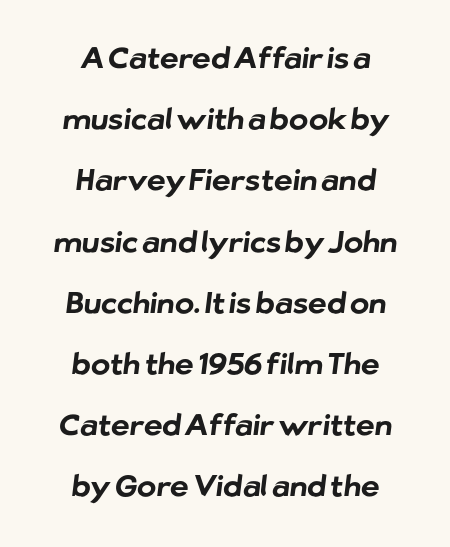
{"serif": "no", "bold": "yes", "weight": "bold", "width": "normal", "stroke_contrast": "low", "x_height": "medium", "monospaced": "no", "underline": "no", "align": "center", "line_spacing": "loose", "line_spacing_ratio": 2.11, "letter_spacing": "normal", "letter_spacing_em": 0.0, "glyph_px": 29}
